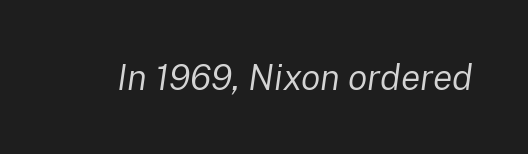
Q: Is the text bold? A: No.
Q: Is the text italic (slanted)? A: Yes, it leans right by about 8 degrees.
Q: Is the text underlined? A: No.
Q: Is the spacing between letters normal or unusually wide? A: Normal.
Q: Width (condensed, normal, or wide)? A: Normal.
Q: Stroke contrast? A: Low.
Q: x-height? A: Medium.
Q: Monospaced? A: No.
